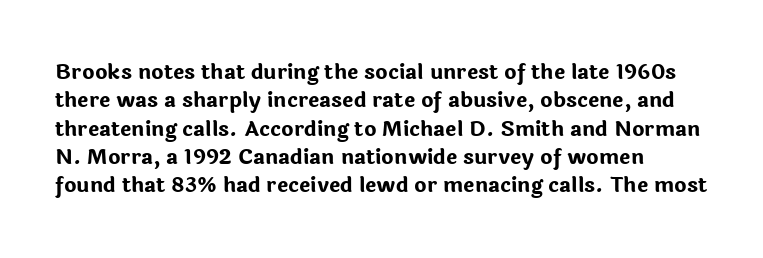
You can tell it's not italic because the verticals are truly vertical. Spacing between characters is what you'd get straight out of the box. A typesetter would call this leading conventional body-copy spacing. Summary of weight: heavy, a full bold.
